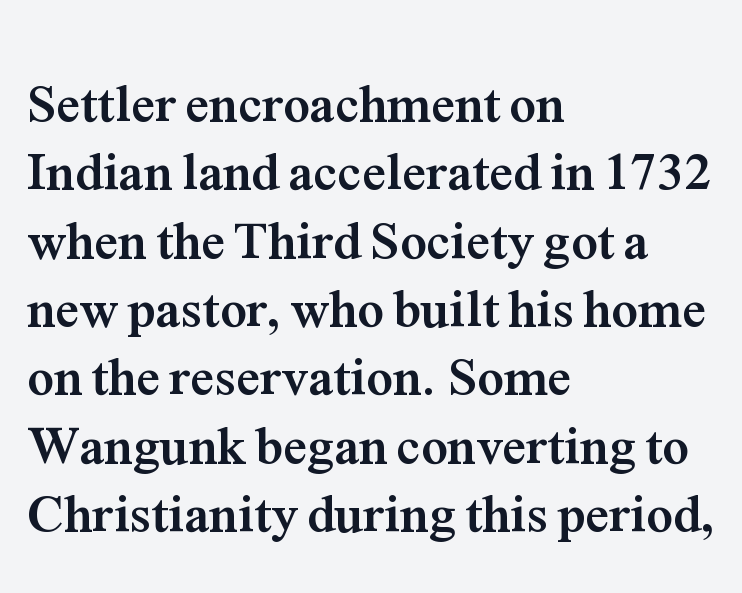
{"serif": "yes", "italic": "no", "bold": "yes", "weight": "semibold", "width": "normal", "stroke_contrast": "medium", "x_height": "medium", "monospaced": "no", "underline": "no", "align": "left", "line_spacing": "normal", "line_spacing_ratio": 1.29, "letter_spacing": "normal", "letter_spacing_em": 0.0, "glyph_px": 53}
